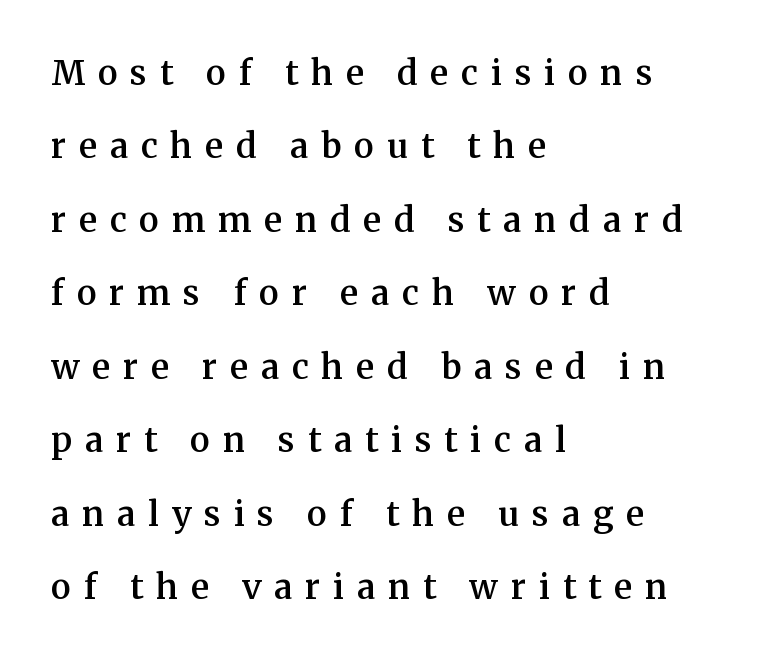
Where is the straight margin? On the left. Yep, those are serifs on the letters. If you drew a line through each stem, it would be perfectly vertical. The font is running at a semibold setting, under full bold. The letters advance in unequal steps, a hallmark of proportional type.
